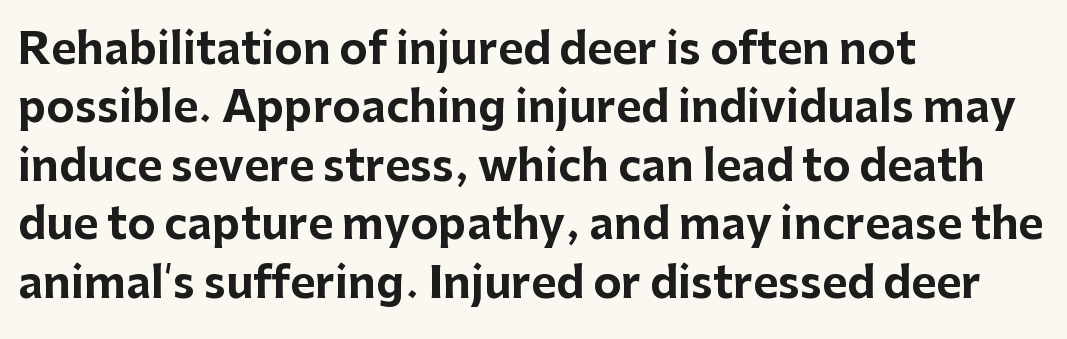
Type without underlining. The compositor pushed each line to the left boundary. Character widths vary here, with narrow letters taking less room than wide ones. A typesetter would mark this as roman, not italic. The passage shown stacks its lines at a standard gap. These lines are composed in type without serifs.
